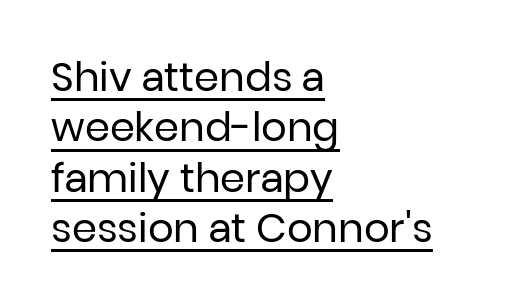
The image shows 40 px regular-weight sans-serif type, upright; set left-aligned, normal line spacing (1.26x), normal letter spacing, underlined; low stroke contrast and a medium x-height.
